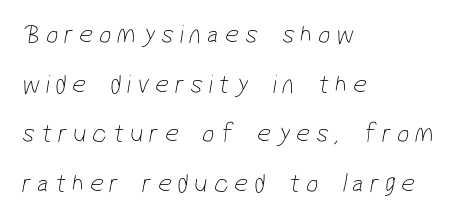
Q: Is the text bold? A: No.
Q: Is the text underlined? A: No.
Q: How is the paragraph aligned? A: Left-aligned.
Q: Is the spacing between letters normal or unusually wide? A: Unusually wide.
